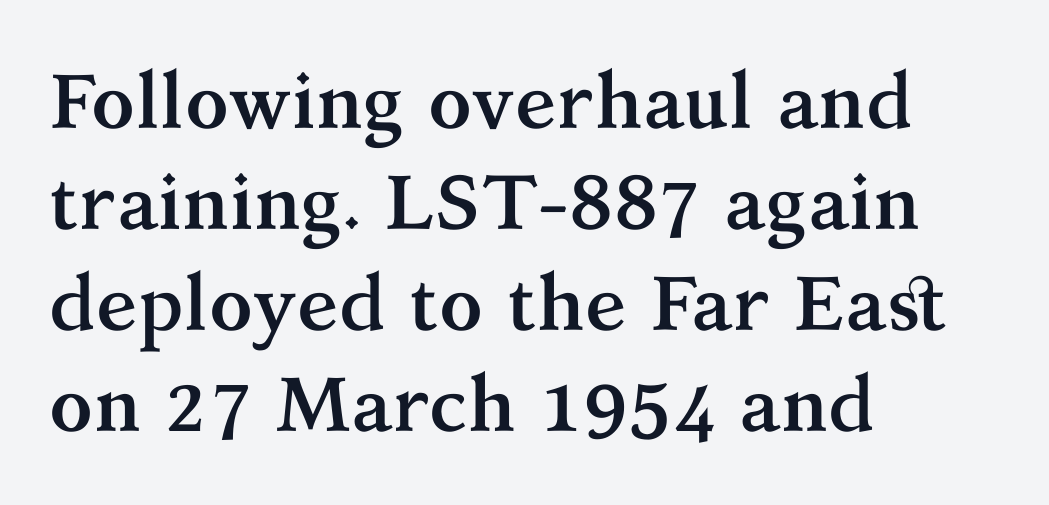
The image shows 77 px semibold serif type, upright; set left-aligned, normal line spacing (1.31x), normal letter spacing, not underlined; medium stroke contrast and a medium x-height.
